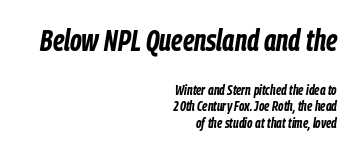
Each letter keeps its own natural width here, so spacing adapts to shape. The face used here has a pronounced slope to its letters. A full-strength bold gives these letters their thick strokes. The typesetter chose a ragged-left arrangement here. Spacing between characters is what you'd get straight out of the box. Block one is the big one; block two sits smaller underneath.
